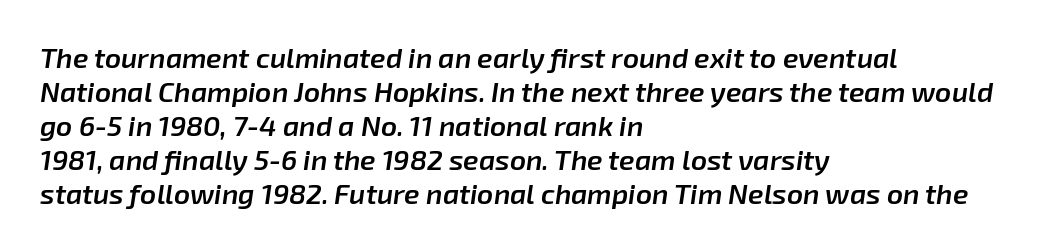
The image shows 28 px semibold type, italic (leaning right); set left-aligned, line spacing 1.21x, normal letter spacing, not underlined; low stroke contrast and a medium x-height.
